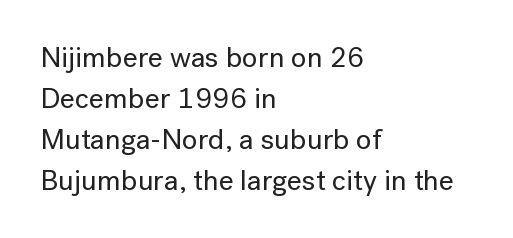
A bare baseline throughout the passage. The block of text has a typical density, with ordinary space between rows. Do the letters lean? They stand straight. The tracking reads as untouched default to a designer's eye.
